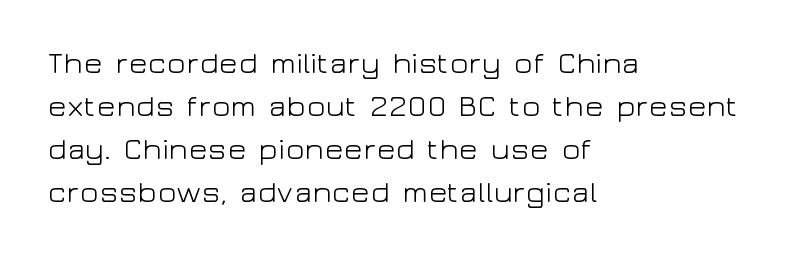
This is roman type, the default non-slanted kind. Think of a printed novel: that variable character pitch is what you see here. This sample uses plain, unmodified letter spacing. The passage is arranged the way most books set body copy — flush left.
